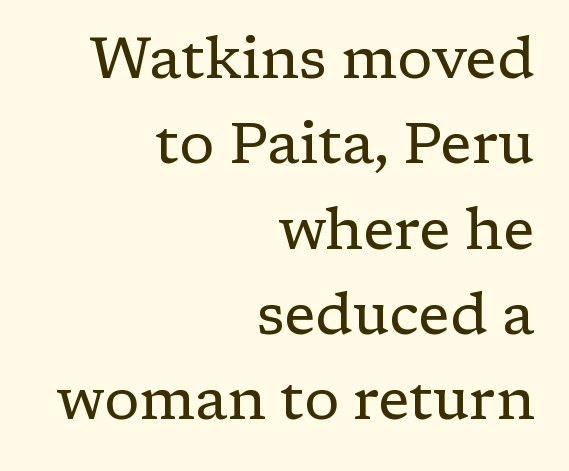
{"serif": "yes", "italic": "no", "bold": "no", "weight": "regular", "width": "normal", "stroke_contrast": "low", "x_height": "medium", "monospaced": "no", "underline": "no", "align": "right", "line_spacing": "normal", "line_spacing_ratio": 1.47, "letter_spacing": "normal", "letter_spacing_em": 0.0, "glyph_px": 58}
